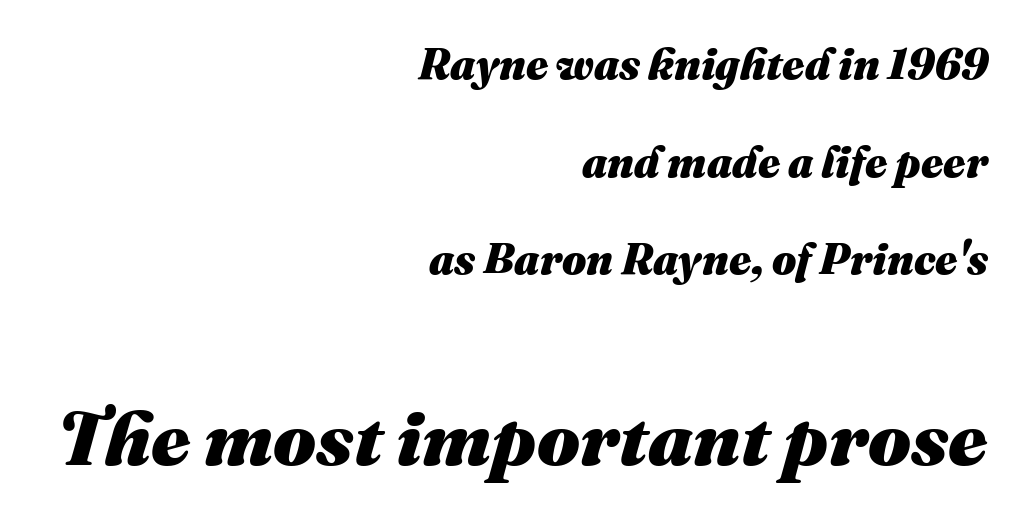
{"italic": "yes", "lean": "right", "slant_degrees": 16, "bold": "yes", "weight": "heavy", "width": "normal", "stroke_contrast": "medium", "x_height": "medium", "monospaced": "no", "underline": "no", "align": "right", "line_spacing": "loose", "line_spacing_ratio": 2.27, "letter_spacing": "normal", "letter_spacing_em": 0.0, "larger_block": "second", "size_ratio": 1.77, "glyph_px": 76}
